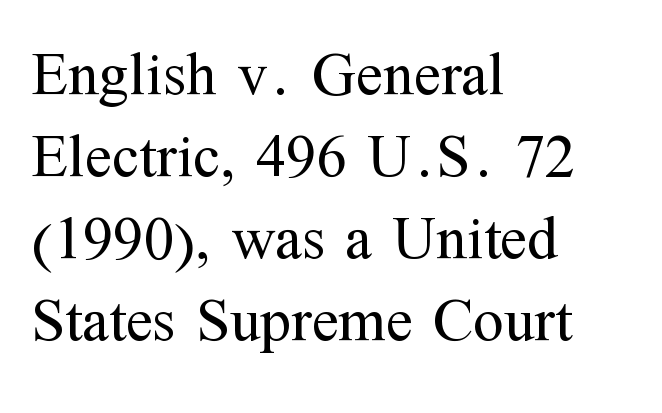
{"serif": "yes", "italic": "no", "bold": "no", "weight": "regular", "width": "normal", "stroke_contrast": "medium", "x_height": "medium", "monospaced": "no", "underline": "no", "align": "left", "line_spacing": "normal", "line_spacing_ratio": 1.32, "letter_spacing": "normal", "letter_spacing_em": 0.0, "glyph_px": 62}
